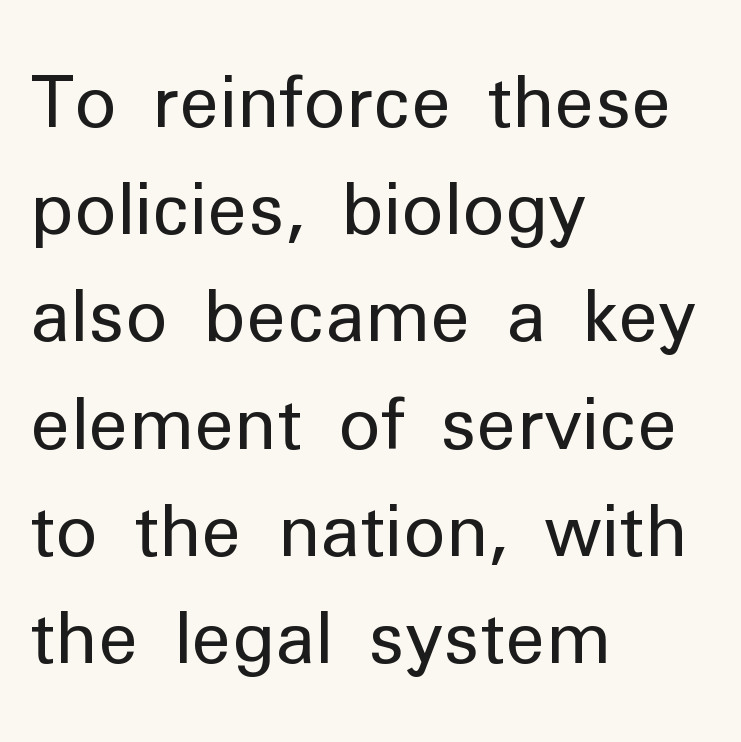
Check the space under the baseline: it is left empty. A typesetter would call this proportional, since set widths differ per character. The font is comparable to plain body text, perhaps lighter. The leading is moderate, giving the passage an even texture. The letters stand upright; this is a roman face. All the whitespace from short lines collects on the right.
